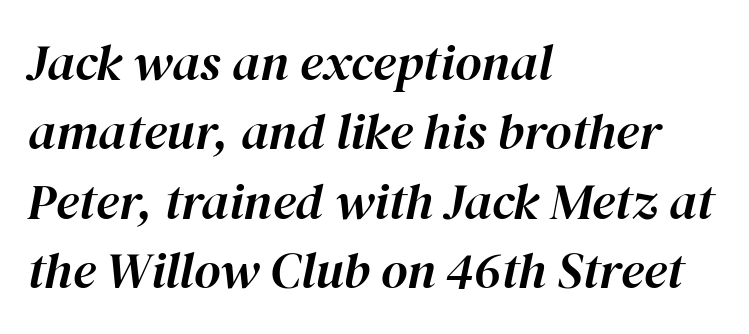
{"italic": "yes", "lean": "right", "slant_degrees": 12, "width": "normal", "stroke_contrast": "high", "x_height": "medium", "monospaced": "no", "underline": "no", "align": "left", "line_spacing": "normal", "line_spacing_ratio": 1.36, "letter_spacing": "normal", "letter_spacing_em": 0.0, "glyph_px": 51}
